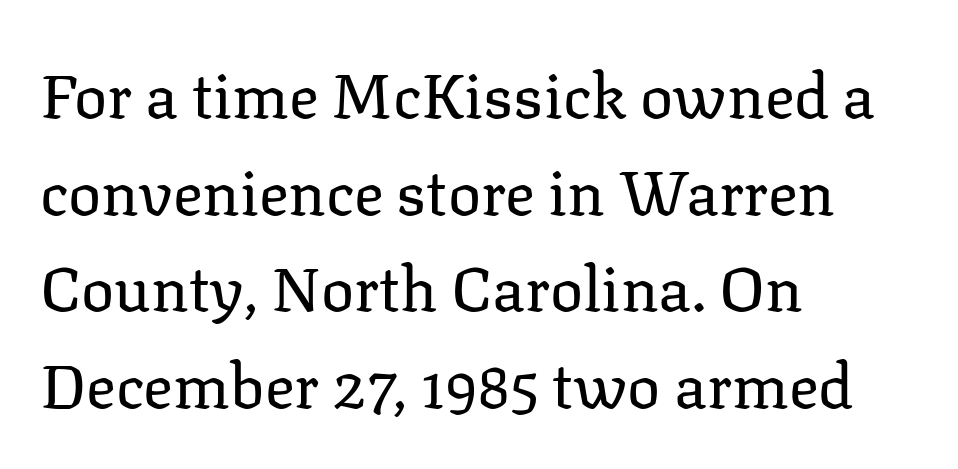
This rendering leaves character spacing at its baseline value. If you drew a line through each stem, it would be perfectly vertical. The area under the type is left untouched. Summary of weight: not heavy and not bold. Visually the block forms a straight wall on the left and a jagged coastline on the right. Evenly set lines give the paragraph a standard silhouette.
